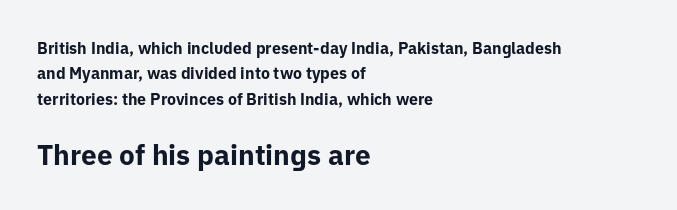
Q: Is the text bold? A: Yes.
Q: Is the text italic (slanted)? A: No, it is upright.
Q: Is the typeface a serif or a sans-serif typeface? A: Sans-serif.
Q: Is the text underlined? A: No.
Q: How is the paragraph aligned? A: Left-aligned.
Q: Is the spacing between letters normal or unusually wide? A: Normal.
Q: Is the spacing between lines tight, normal or loose? A: Normal.
Q: Which block of text is set in a larger size, the first (top) or the second (bottom)? A: The second (bottom) one.
Q: Width (condensed, normal, or wide)? A: Normal.
Q: Stroke contrast? A: Low.
Q: x-height? A: Medium.
Q: Monospaced? A: No.
